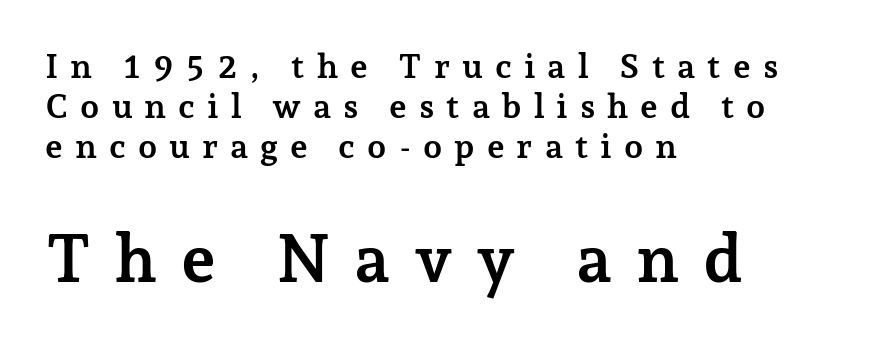
The image shows 67 px semibold serif type, upright; set left-aligned, line spacing 1.17x, unusually wide letter spacing (+0.35 em), not underlined; the second (bottom) block is 1.97x larger; low stroke contrast and a medium x-height.
